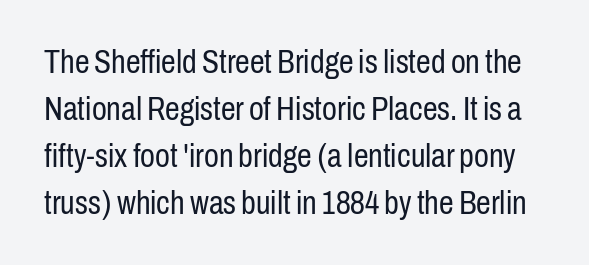
{"serif": "no", "italic": "no", "bold": "no", "weight": "regular", "width": "condensed", "stroke_contrast": "low", "x_height": "medium", "monospaced": "no", "underline": "no", "line_spacing": "normal", "line_spacing_ratio": 1.42, "letter_spacing": "normal", "letter_spacing_em": 0.0, "glyph_px": 33}
